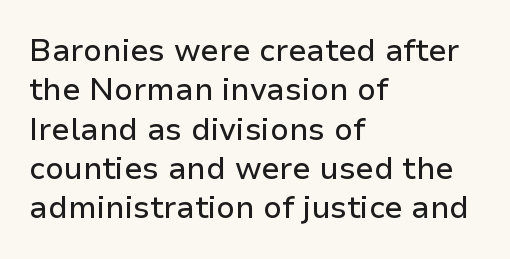
Horizontal bands of white between lines are of average thickness. In terms of letterform style, serifs are entirely absent. Notice how the passage keeps a crisp vertical edge on the left only. Is there any slant? The stems are plumb. There is no visible air inserted between adjacent glyphs. The passage shown is typed in a proportional face where columns would drift.
